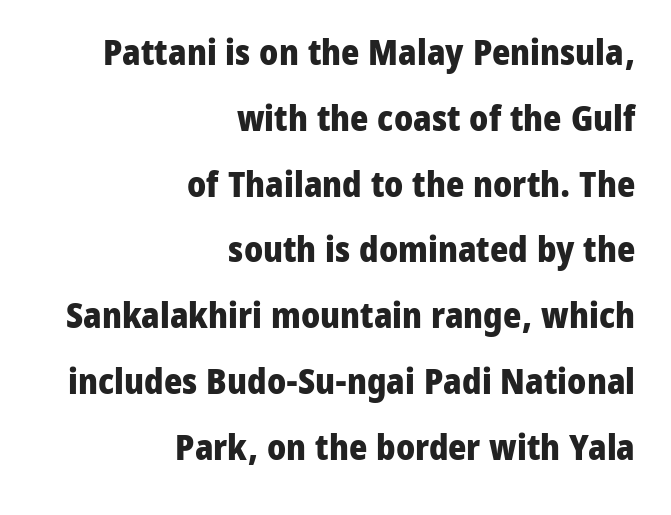
Q: Is the text bold? A: Yes.
Q: Is the text italic (slanted)? A: No, it is upright.
Q: Is the typeface a serif or a sans-serif typeface? A: Sans-serif.
Q: Is the text underlined? A: No.
Q: How is the paragraph aligned? A: Right-aligned.
Q: Is the spacing between letters normal or unusually wide? A: Normal.
Q: Width (condensed, normal, or wide)? A: Normal.
Q: Stroke contrast? A: Low.
Q: x-height? A: Medium.
Q: Monospaced? A: No.
